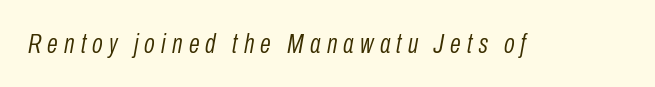
Q: Is the text bold? A: No.
Q: Is the text italic (slanted)? A: Yes, it leans right by about 10 degrees.
Q: Is the text underlined? A: No.
Q: Is the spacing between letters normal or unusually wide? A: Unusually wide.
Q: Width (condensed, normal, or wide)? A: Condensed.
Q: Stroke contrast? A: Low.
Q: x-height? A: Medium.
Q: Monospaced? A: No.
